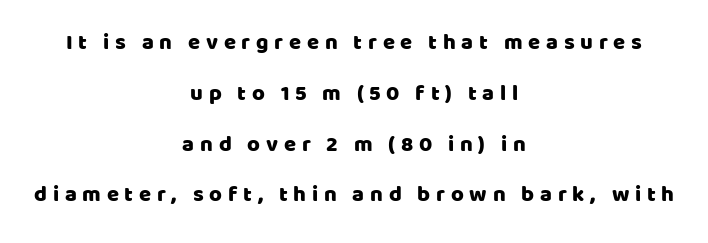
Q: Is the text italic (slanted)? A: No, it is upright.
Q: Is the text underlined? A: No.
Q: How is the paragraph aligned? A: Centered.
Q: Is the spacing between letters normal or unusually wide? A: Unusually wide.
Q: Is the spacing between lines tight, normal or loose? A: Loose.
